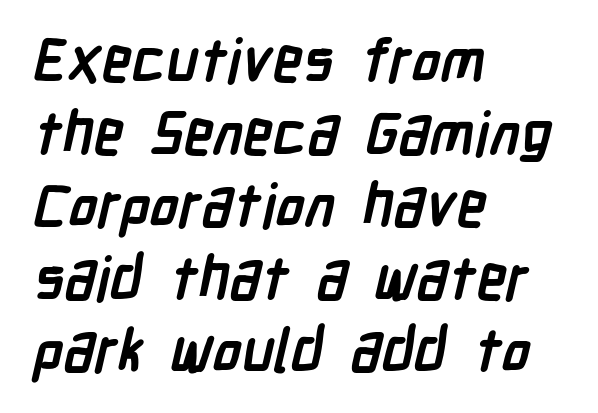
Q: Is the text bold? A: Yes.
Q: Is the typeface a serif or a sans-serif typeface? A: Sans-serif.
Q: Is the text underlined? A: No.
Q: How is the paragraph aligned? A: Left-aligned.
Q: Is the spacing between letters normal or unusually wide? A: Normal.
Q: Width (condensed, normal, or wide)? A: Condensed.
Q: Stroke contrast? A: Low.
Q: x-height? A: Medium.
Q: Monospaced? A: No.
